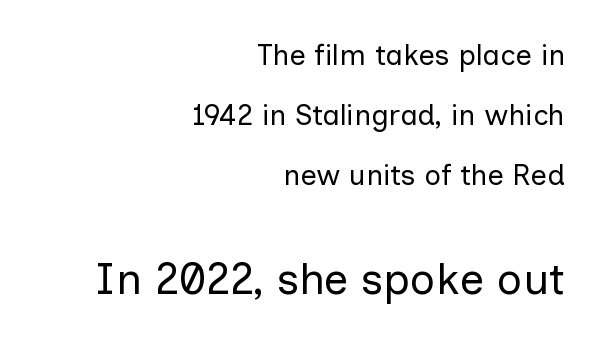
Compared with a typical body face, this is equally light or lighter still. Descenders hang freely into open space. Line endings align vertically; line beginnings do not. Nobody touched the tracking dial on this one. These lines stand farther apart than default settings would place them. No feet cap the strokes, marking this as sans-serif type.
